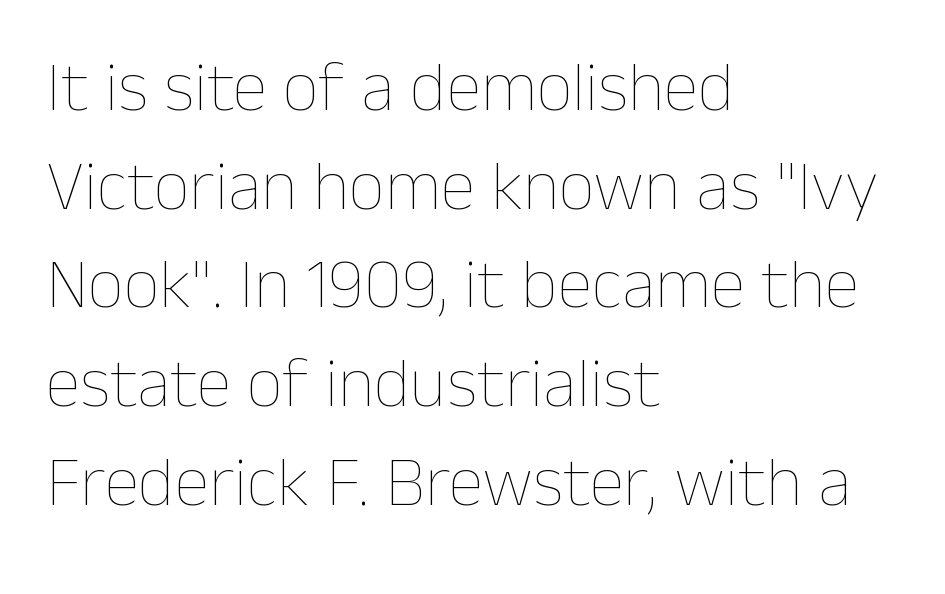
The image shows 71 px thin type, upright; set left-aligned, normal line spacing (1.39x), normal letter spacing, not underlined; low stroke contrast and a medium x-height.
